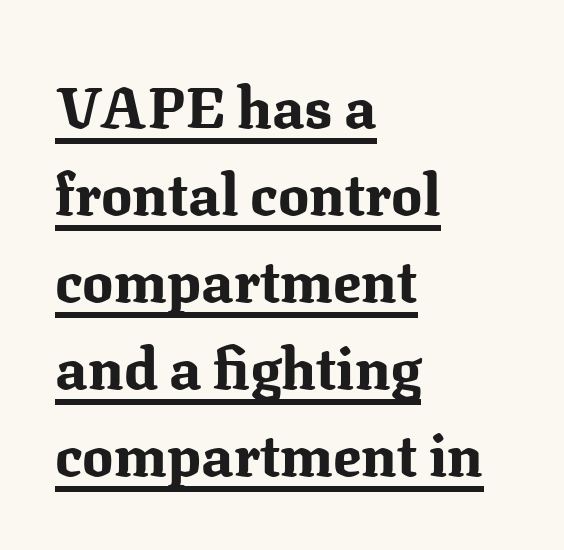
A dark, heavy texture on the line: the type is bold. Is the block centered? No — it sits flush against the left margin. This rendering leaves character spacing at its baseline value. A baseline rule has been typeset under these characters. Is this a fixed-width face? No — the glyphs have proportional, varying widths. Is there any slant? The stems are plumb.
